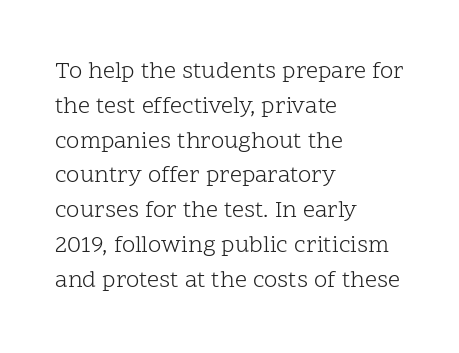
The image shows 24 px text type, upright; set left-aligned, normal line spacing (1.45x), normal letter spacing, not underlined.
